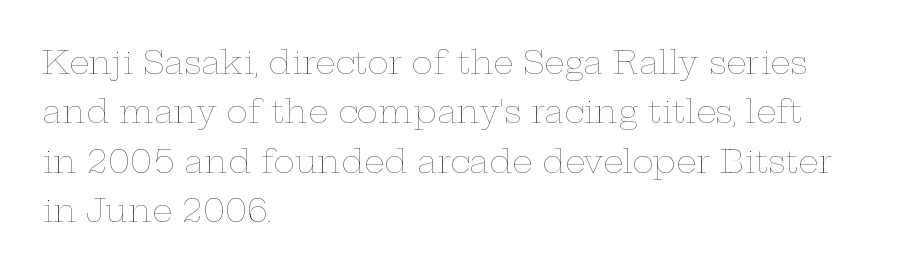
{"italic": "no", "bold": "no", "weight": "thin", "width": "wide", "stroke_contrast": "low", "x_height": "medium", "monospaced": "no", "underline": "no", "align": "left", "line_spacing": "normal", "line_spacing_ratio": 1.54, "letter_spacing": "normal", "letter_spacing_em": 0.0, "glyph_px": 32}
